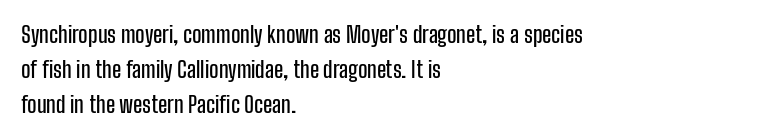
Q: Is the text italic (slanted)? A: No, it is upright.
Q: Is the text underlined? A: No.
Q: How is the paragraph aligned? A: Left-aligned.
Q: Is the spacing between letters normal or unusually wide? A: Normal.
Q: Is the spacing between lines tight, normal or loose? A: Normal.
